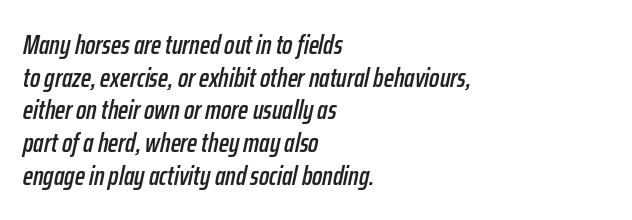
Q: Is the text italic (slanted)? A: Yes, it leans right by about 12 degrees.
Q: Is the text underlined? A: No.
Q: How is the paragraph aligned? A: Left-aligned.
Q: Is the spacing between letters normal or unusually wide? A: Normal.
